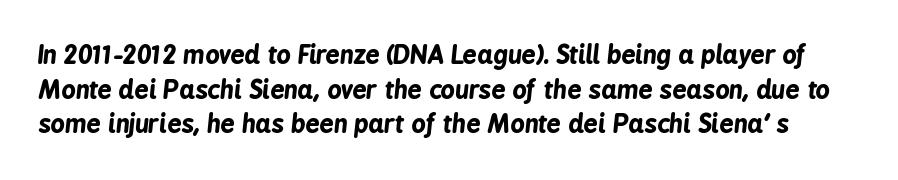
{"italic": "yes", "lean": "right", "slant_degrees": 6, "bold": "yes", "underline": "no", "line_spacing": "normal", "line_spacing_ratio": 1.39, "letter_spacing": "normal", "letter_spacing_em": 0.0, "glyph_px": 25}
